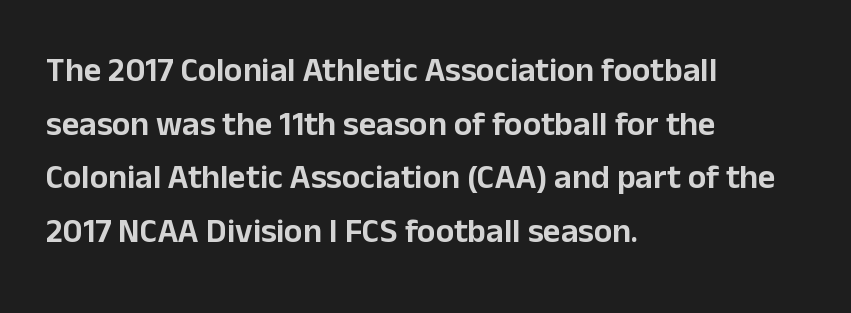
Q: Is the text italic (slanted)? A: No, it is upright.
Q: Is the typeface a serif or a sans-serif typeface? A: Sans-serif.
Q: Is the text underlined? A: No.
Q: How is the paragraph aligned? A: Left-aligned.
Q: Is the spacing between letters normal or unusually wide? A: Normal.
Q: Is the spacing between lines tight, normal or loose? A: Normal.
Q: Width (condensed, normal, or wide)? A: Normal.
Q: Stroke contrast? A: Low.
Q: x-height? A: Medium.
Q: Monospaced? A: No.
